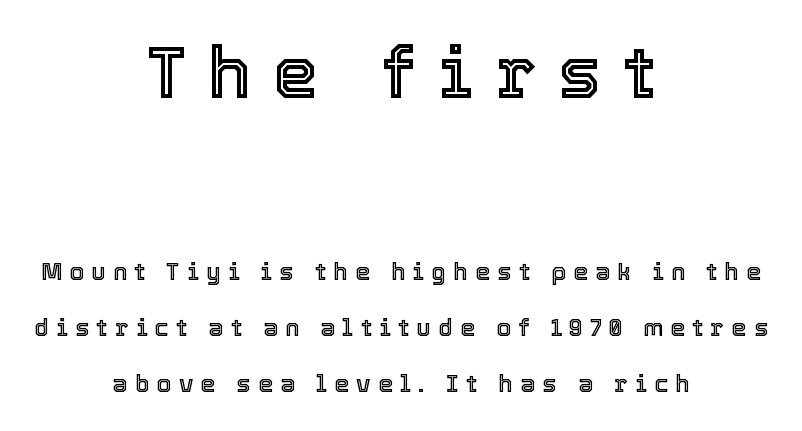
{"italic": "no", "width": "normal", "x_height": "medium", "monospaced": "no", "underline": "no", "align": "center", "line_spacing": "loose", "line_spacing_ratio": 2.33, "letter_spacing": "wide", "letter_spacing_em": 0.3, "larger_block": "first", "size_ratio": 3.0, "glyph_px": 72}
